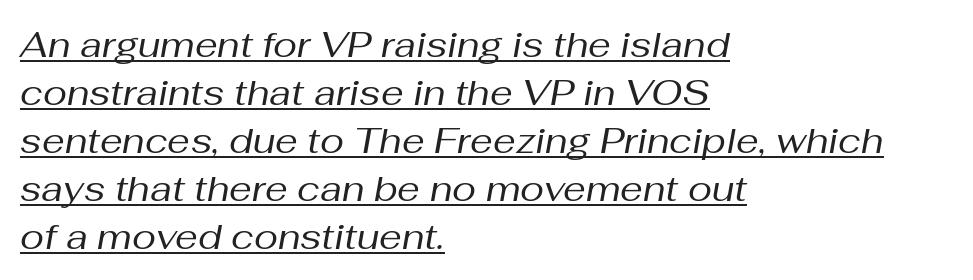
Alignment: flush left. Is this a heavy cut? Hardly; it is regular or lighter. Observe the ordinary spacing: letters are neighbours, not strangers. An italicized treatment has been applied to the whole sample. This is underlined copy, the kind a proofreader might mark for attention.
